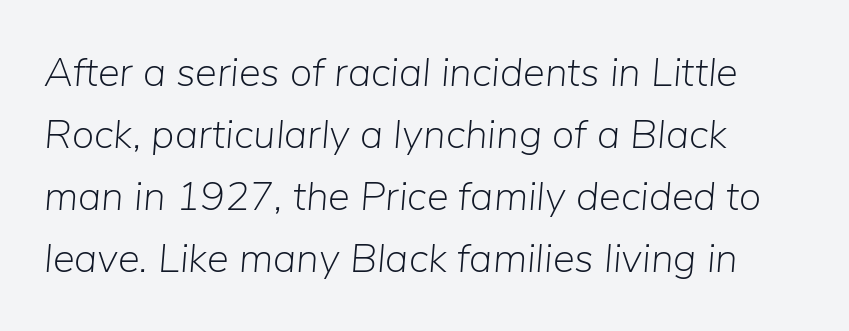
The image shows 41 px light type, italic (leaning right); set left-aligned, normal line spacing (1.51x), normal letter spacing, not underlined; low stroke contrast and a medium x-height.
